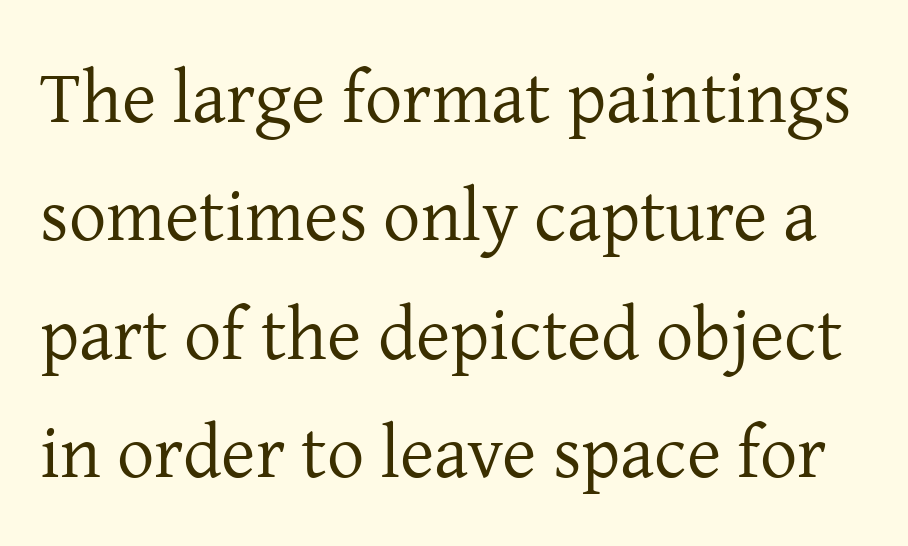
The image shows 74 px regular-weight serif type, upright; set normal line spacing (1.6x), normal letter spacing, not underlined; low stroke contrast and a medium x-height.
